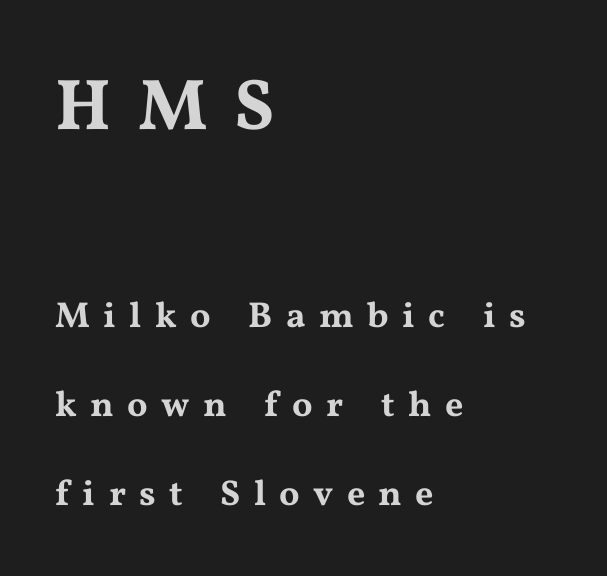
Do the characters align in a grid? No, the font is proportional. Each line starts at the same left margin while the right side varies. Unlike a clean sans, this face finishes its strokes with serifs. Letters rest on an invisible, unmarked baseline.
